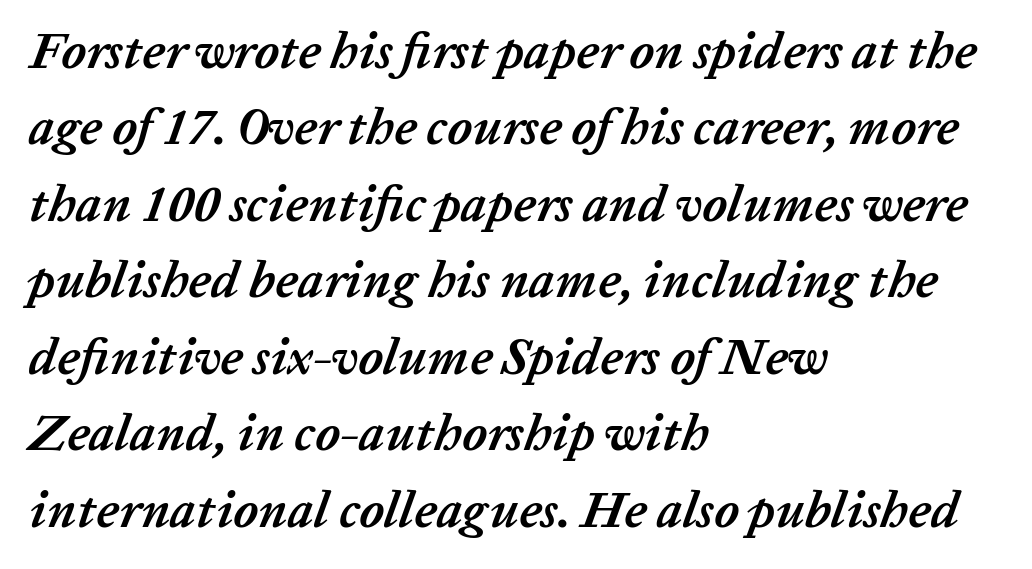
Proportional: the letters do not fall into vertical columns. In terms of posture, this sample is oblique. How are the letters spaced? Ordinarily, with no added tracking. The typesetting leans heavy: a genuine bold. How would I describe the line gaps? Plain and ordinary.
